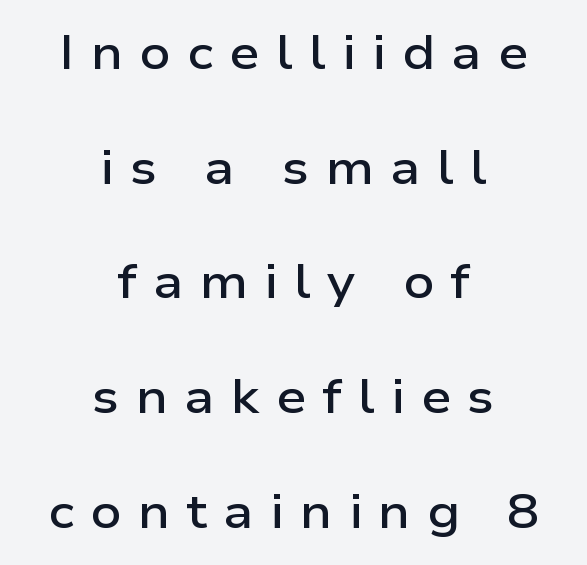
Caption: semibold face, moderately heavy strokes. Anything drawn beneath the words? Only blank space. Typographically, this falls in the sans-serif category. The letters advance in unequal steps, a hallmark of proportional type. Inter-character spacing is expanded well beyond the font's built-in metrics. Does the copy run flush right? No — it is centered line by line.
